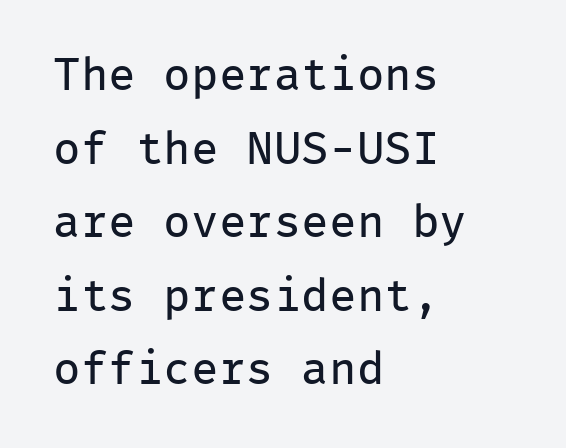
Q: Is the text bold? A: No.
Q: Is the text italic (slanted)? A: No, it is upright.
Q: Is the typeface a serif or a sans-serif typeface? A: Sans-serif.
Q: Is the text underlined? A: No.
Q: How is the paragraph aligned? A: Left-aligned.
Q: Is the spacing between letters normal or unusually wide? A: Normal.
Q: Is the spacing between lines tight, normal or loose? A: Normal.
Q: Width (condensed, normal, or wide)? A: Normal.
Q: Stroke contrast? A: Low.
Q: x-height? A: Medium.
Q: Monospaced? A: Yes.
